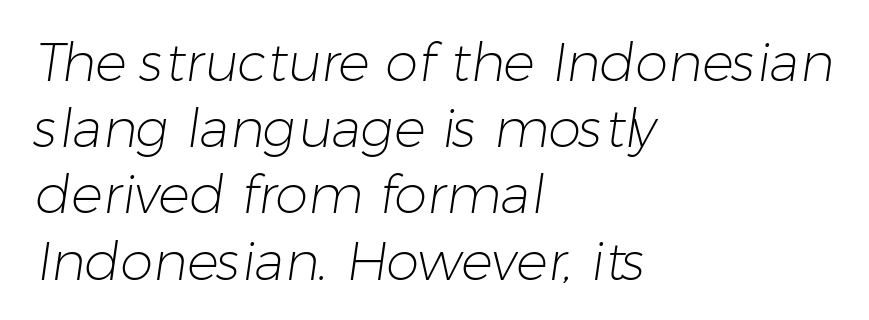
Regular leading. Is the block centered? No — it sits flush against the left margin. A light-to-regular cut is what we see here. Nope, no serifs anywhere on these letters.
